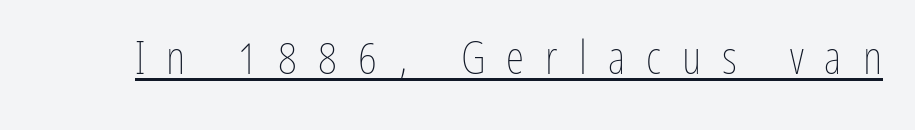
Q: Is the text bold? A: No.
Q: Is the text italic (slanted)? A: No, it is upright.
Q: Is the text underlined? A: Yes.
Q: Is the spacing between letters normal or unusually wide? A: Unusually wide.
Q: Width (condensed, normal, or wide)? A: Condensed.
Q: Stroke contrast? A: Low.
Q: x-height? A: Medium.
Q: Monospaced? A: No.
